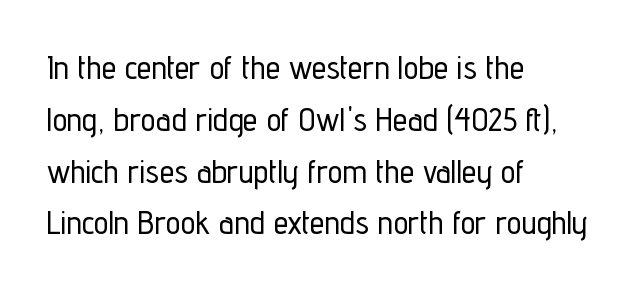
The image shows 33 px condensed sans-serif type, upright; set left-aligned, normal line spacing (1.57x), normal letter spacing, not underlined; low stroke contrast and a medium x-height.
